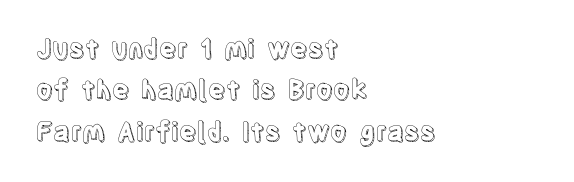
The image shows 26 px text type, upright; set left-aligned, normal line spacing (1.59x), normal letter spacing, not underlined.
